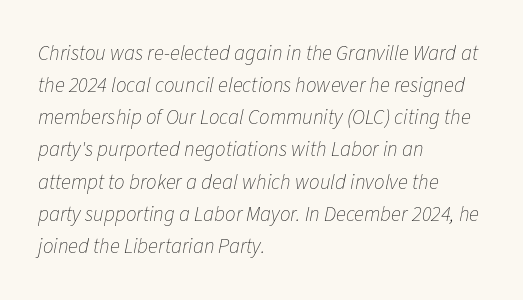
Each word holds together tightly as a unit, with standard inter-letter gaps. The lines sit at an ordinary, default distance from one another. Where is the straight margin? On the left. Stems and bowls with no extra thickness — not bold.
